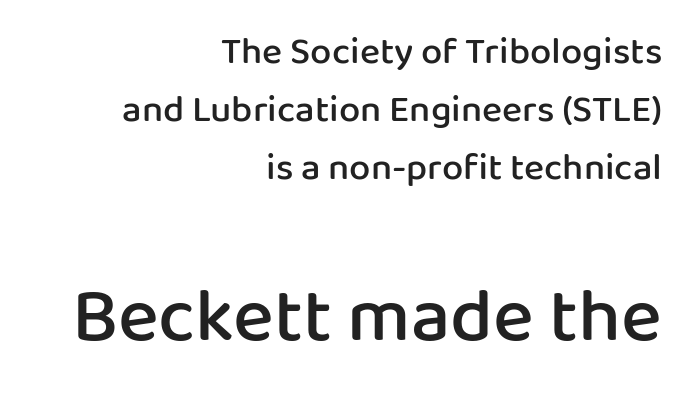
Q: Is the text bold? A: Semi-bold.
Q: Is the text italic (slanted)? A: No, it is upright.
Q: Is the typeface a serif or a sans-serif typeface? A: Sans-serif.
Q: Is the text underlined? A: No.
Q: How is the paragraph aligned? A: Right-aligned.
Q: Is the spacing between letters normal or unusually wide? A: Normal.
Q: Is the spacing between lines tight, normal or loose? A: Normal.
Q: Which block of text is set in a larger size, the first (top) or the second (bottom)? A: The second (bottom) one.
Q: Width (condensed, normal, or wide)? A: Normal.
Q: Stroke contrast? A: Low.
Q: x-height? A: Medium.
Q: Monospaced? A: No.
